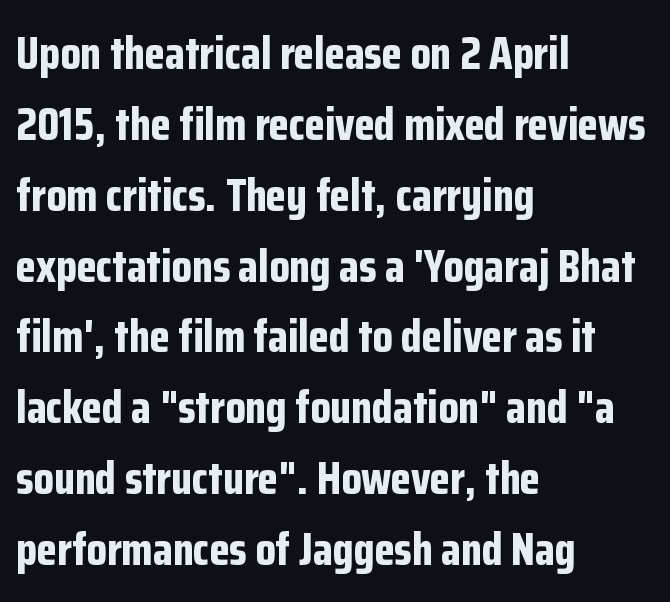
The image shows 46 px bold, condensed sans-serif type, upright; set left-aligned, normal line spacing (1.54x), normal letter spacing, not underlined; low stroke contrast and a medium x-height.
